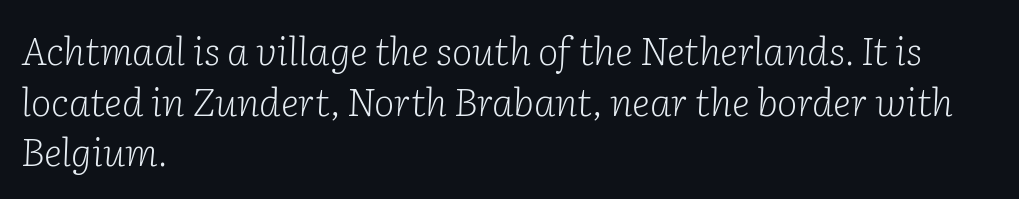
Anything drawn beneath the words? Only blank space. Slanted lettering throughout. These lines are set flush left with a ragged right edge. Little horizontal feet cap the strokes, marking this as serif type. This block has exactly the height ordinary leading produces. Nobody touched the tracking dial on this one.
